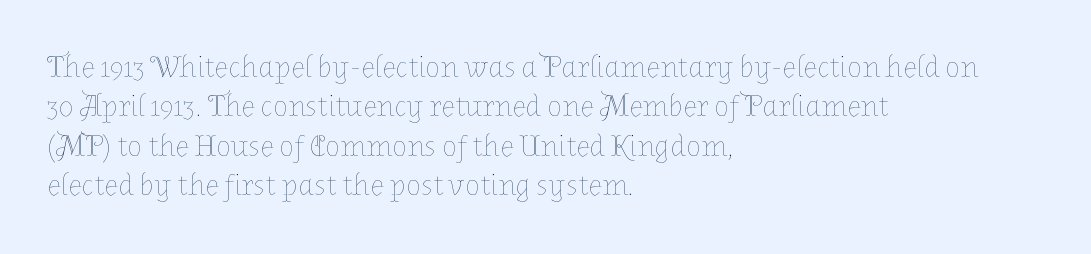
Q: Is the text bold? A: No.
Q: Is the text italic (slanted)? A: No, it is upright.
Q: Is the text underlined? A: No.
Q: How is the paragraph aligned? A: Left-aligned.
Q: Is the spacing between letters normal or unusually wide? A: Normal.
Q: Is the spacing between lines tight, normal or loose? A: Normal.
Q: Width (condensed, normal, or wide)? A: Normal.
Q: Stroke contrast? A: Low.
Q: x-height? A: Medium.
Q: Monospaced? A: No.
